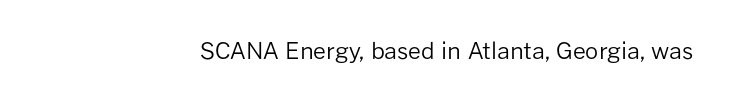
The image shows 23 px text type, upright; set right-aligned, normal letter spacing, not underlined.
